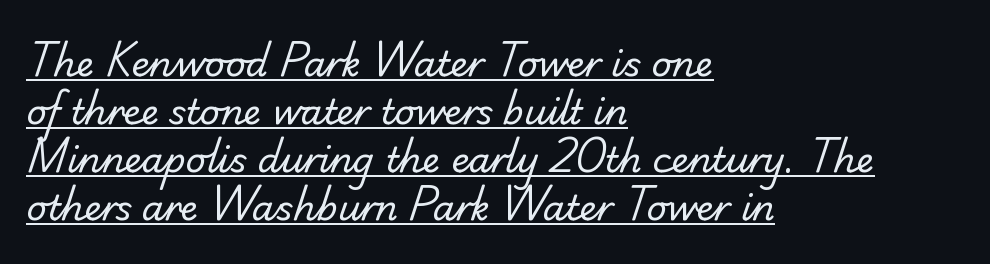
{"serif": "no", "bold": "no", "weight": "regular", "width": "normal", "stroke_contrast": "low", "x_height": "small", "monospaced": "no", "underline": "yes", "align": "left", "line_spacing": "normal", "line_spacing_ratio": 1.37, "letter_spacing": "normal", "letter_spacing_em": 0.0, "glyph_px": 35}
